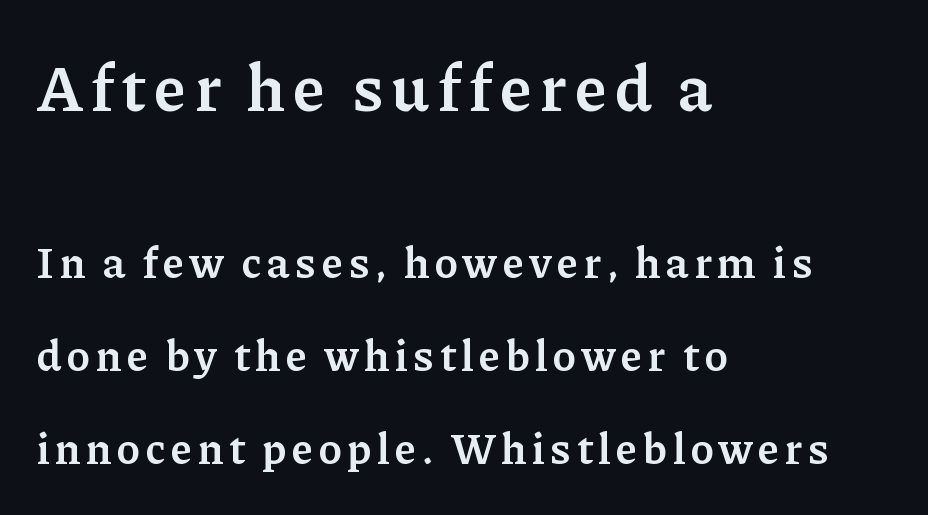
The image shows 66 px semibold serif type, upright; set left-aligned, loose line spacing (2.11x), not underlined; the first (top) block is 1.5x larger; low stroke contrast and a medium x-height.
